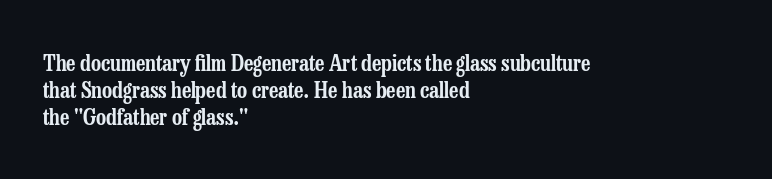
Q: Is the text italic (slanted)? A: No, it is upright.
Q: Is the text underlined? A: No.
Q: How is the paragraph aligned? A: Left-aligned.
Q: Is the spacing between letters normal or unusually wide? A: Normal.
